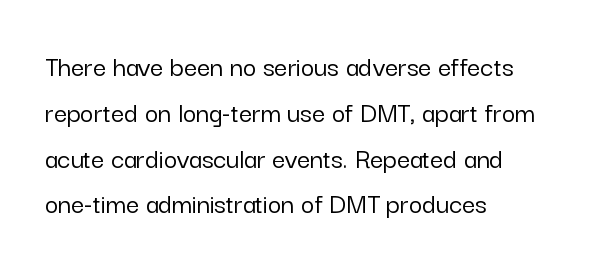
Q: Is the text italic (slanted)? A: No, it is upright.
Q: Is the typeface a serif or a sans-serif typeface? A: Sans-serif.
Q: Is the text underlined? A: No.
Q: How is the paragraph aligned? A: Left-aligned.
Q: Is the spacing between letters normal or unusually wide? A: Normal.
Q: Is the spacing between lines tight, normal or loose? A: Normal.
Q: Width (condensed, normal, or wide)? A: Normal.
Q: Stroke contrast? A: Low.
Q: x-height? A: Medium.
Q: Monospaced? A: No.
